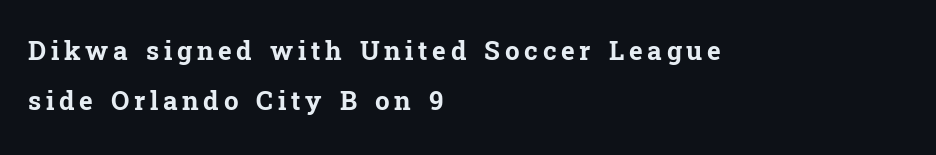
Q: Is the text bold? A: Yes.
Q: Is the text italic (slanted)? A: No, it is upright.
Q: Is the text underlined? A: No.
Q: How is the paragraph aligned? A: Left-aligned.
Q: Is the spacing between lines tight, normal or loose? A: Loose.
